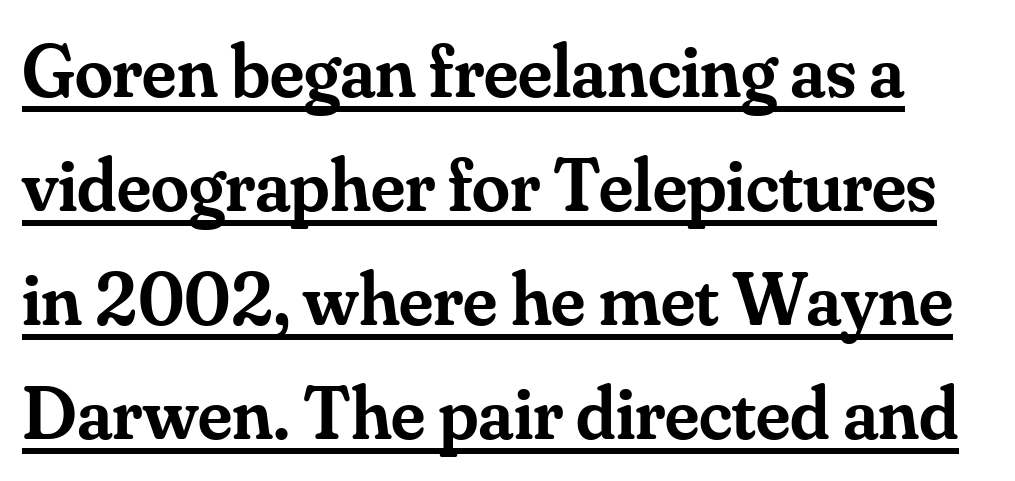
Here the glyphs are tracked normally, forming tight word shapes. You can tell it's not italic because the verticals are truly vertical. This is underlined copy, the kind a proofreader might mark for attention. This rendering employs a face with finishing strokes, i.e., a serif.
